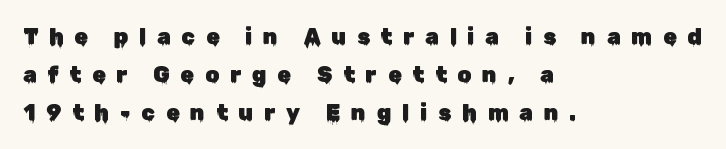
Letter spacing: wide. The lines in this sample share a left origin and differ only in where they stop. Underlining? Definitely not there. The font's upright variant was chosen for this text.
